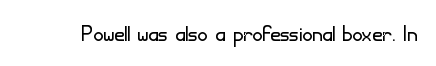
Q: Is the text bold? A: No.
Q: Is the text italic (slanted)? A: No, it is upright.
Q: Is the typeface a serif or a sans-serif typeface? A: Sans-serif.
Q: Is the text underlined? A: No.
Q: Is the spacing between letters normal or unusually wide? A: Normal.
Q: Width (condensed, normal, or wide)? A: Normal.
Q: Stroke contrast? A: Low.
Q: x-height? A: Small.
Q: Monospaced? A: No.
